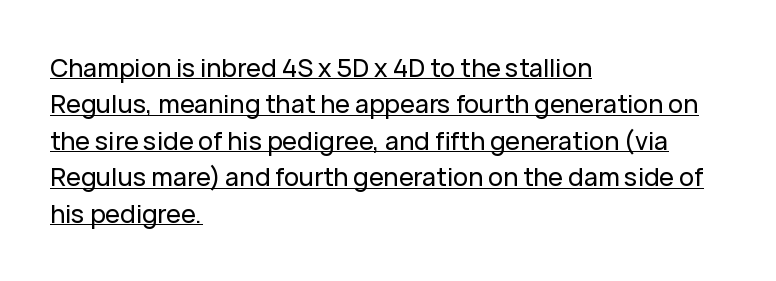
Quick note: not italic, upright. The paragraph shown leans on its left margin. Is the letter spacing exaggerated? No — it looks like the ordinary default. This block has exactly the height ordinary leading produces. This is underlined copy, the kind a proofreader might mark for attention.
